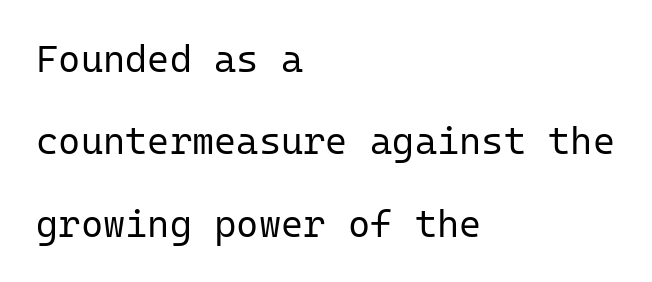
{"serif": "no", "italic": "no", "bold": "no", "weight": "regular", "width": "normal", "stroke_contrast": "low", "x_height": "medium", "monospaced": "yes", "underline": "no", "align": "left", "line_spacing": "loose", "line_spacing_ratio": 2.17, "letter_spacing": "normal", "letter_spacing_em": 0.0, "glyph_px": 38}
